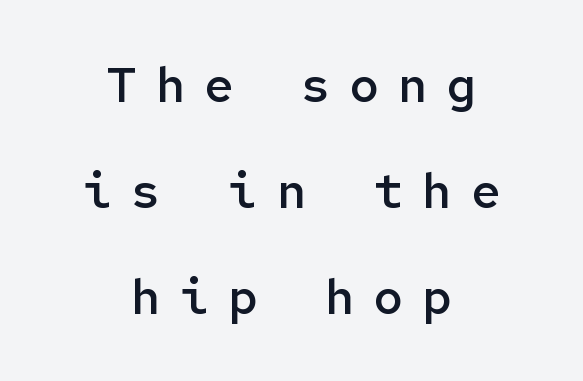
Does the weight exceed regular? Yes, but only to semibold. Glance below the letters and you will spot only blank space. Rows of type keep a wide berth in the vertical direction. In terms of letterspacing, this is a distinctly airy, spread setting. Are there feet on the stems? There aren't — it's a sans.
